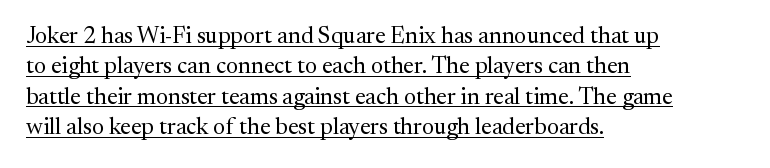
The image shows 23 px text type, upright; set left-aligned, normal line spacing (1.32x), normal letter spacing, underlined.
